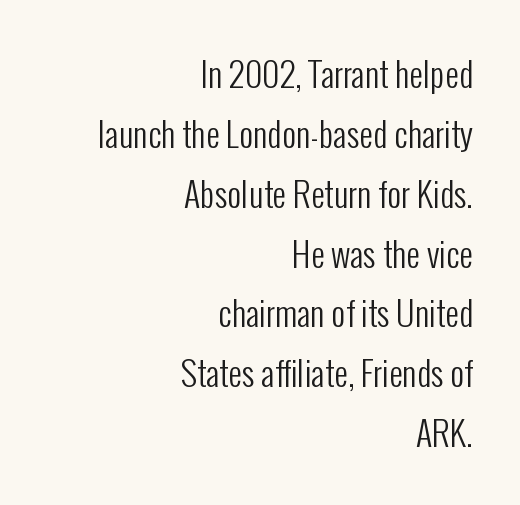
Descenders are the only things crossing below the line. Style check: upright. Is the letter spacing exaggerated? No — it looks like the ordinary default. Character widths vary here, with narrow letters taking less room than wide ones. Nothing sits at the stroke ends, so this counts as sans-serif. Notice how the passage keeps a crisp vertical edge on the right only.
